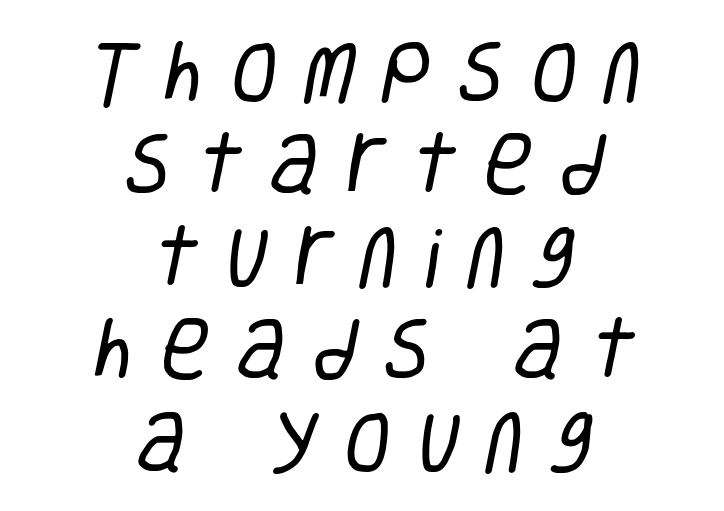
Q: Is the text bold? A: No.
Q: Is the typeface a serif or a sans-serif typeface? A: Sans-serif.
Q: Is the text underlined? A: No.
Q: How is the paragraph aligned? A: Centered.
Q: Is the spacing between letters normal or unusually wide? A: Unusually wide.
Q: Is the spacing between lines tight, normal or loose? A: Normal.
Q: Width (condensed, normal, or wide)? A: Condensed.
Q: Stroke contrast? A: Low.
Q: x-height? A: Large.
Q: Monospaced? A: No.
